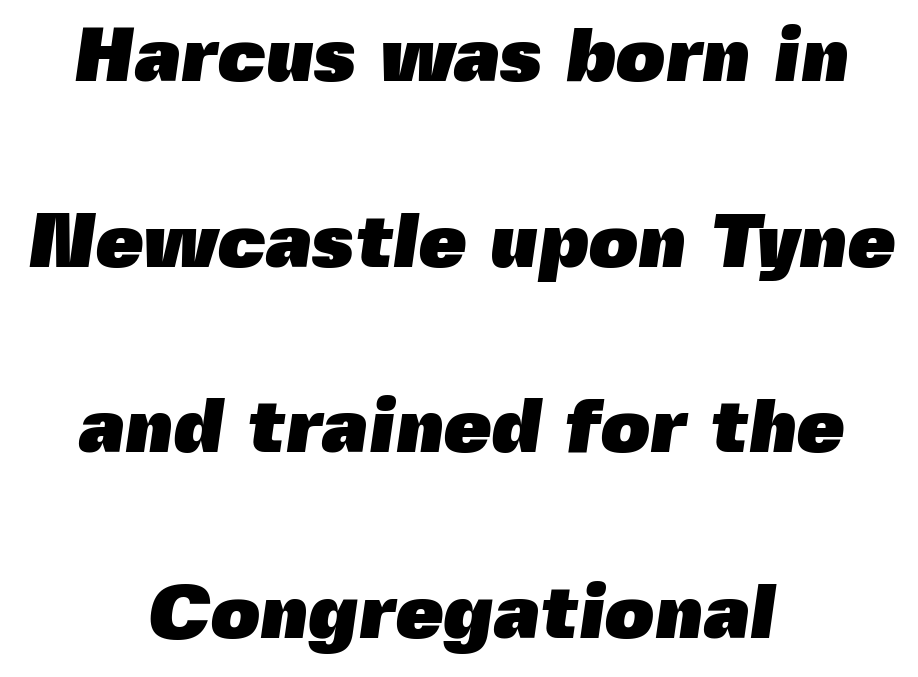
The image shows 77 px heavy sans-serif type; set centered, loose line spacing (2.41x), normal letter spacing, not underlined; a medium x-height.
